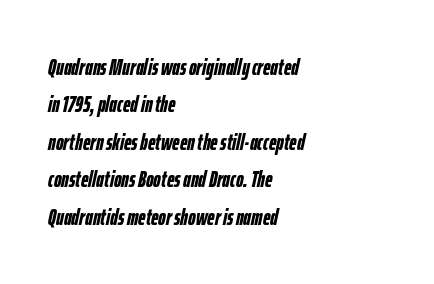
{"italic": "yes", "lean": "right", "slant_degrees": 12, "bold": "yes", "underline": "no", "align": "left", "line_spacing": "normal", "line_spacing_ratio": 1.63, "letter_spacing": "normal", "letter_spacing_em": 0.0, "glyph_px": 23}
